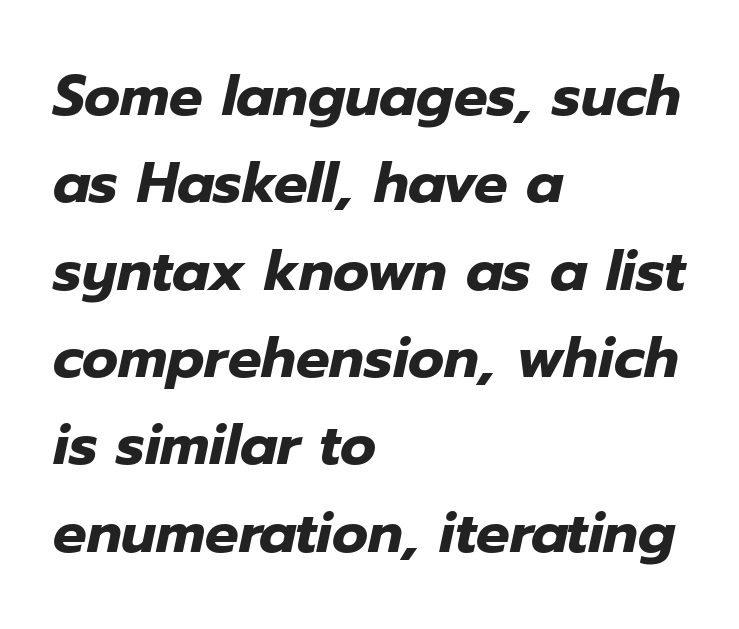
{"italic": "yes", "lean": "right", "slant_degrees": 12, "bold": "yes", "weight": "heavy", "width": "normal", "stroke_contrast": "low", "x_height": "medium", "monospaced": "no", "underline": "no", "align": "left", "line_spacing": "normal", "line_spacing_ratio": 1.56, "letter_spacing": "normal", "letter_spacing_em": 0.0, "glyph_px": 56}
